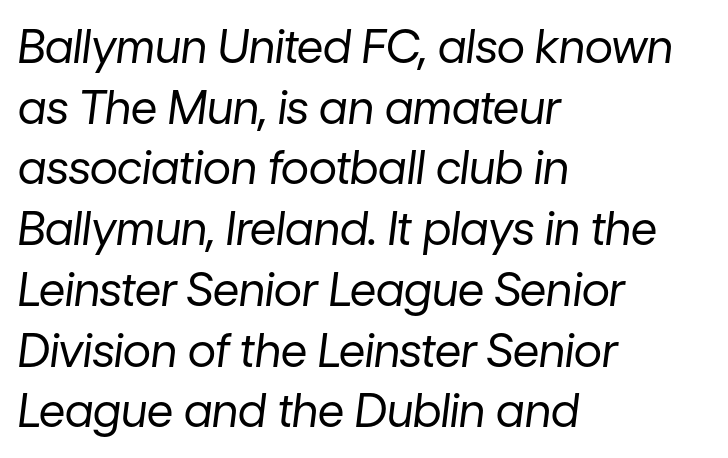
{"italic": "yes", "lean": "right", "slant_degrees": 7, "bold": "no", "weight": "regular", "width": "normal", "stroke_contrast": "low", "x_height": "medium", "monospaced": "no", "underline": "no", "align": "left", "line_spacing": "normal", "line_spacing_ratio": 1.32, "letter_spacing": "normal", "letter_spacing_em": 0.0, "glyph_px": 46}
